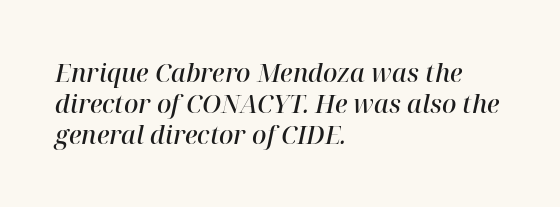
Horizontal alignment here is leftward, the default for most running prose. Summary of weight: moderately heavy, a semibold. You could call the tracking neutral — neither tight nor loose. A bare baseline throughout the passage. The rendering applies a slant to the glyphs.
